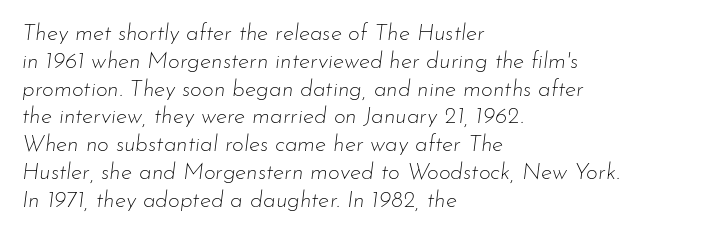
Q: Is the text bold? A: No.
Q: Is the text italic (slanted)? A: Yes, it leans right by about 7 degrees.
Q: Is the text underlined? A: No.
Q: How is the paragraph aligned? A: Left-aligned.
Q: Is the spacing between letters normal or unusually wide? A: Normal.
